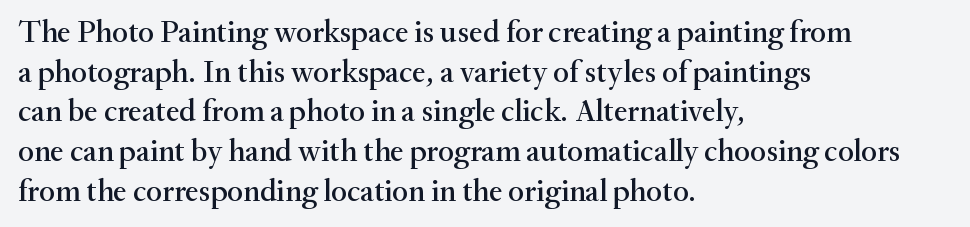
Q: Is the text italic (slanted)? A: No, it is upright.
Q: Is the typeface a serif or a sans-serif typeface? A: Serif.
Q: Is the text underlined? A: No.
Q: How is the paragraph aligned? A: Left-aligned.
Q: Is the spacing between letters normal or unusually wide? A: Normal.
Q: Is the spacing between lines tight, normal or loose? A: Normal.
Q: Width (condensed, normal, or wide)? A: Normal.
Q: Stroke contrast? A: Medium.
Q: x-height? A: Small.
Q: Monospaced? A: No.
